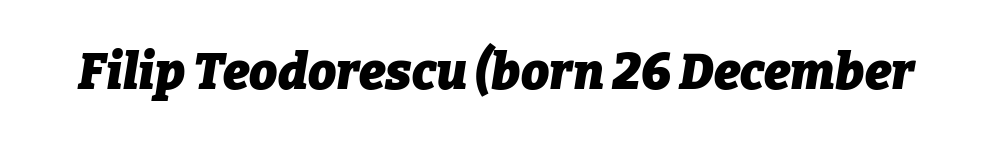
The letterforms sit shoulder to shoulder at normal distance. Honestly, there is no underline to notice here at all. Designer's note — italics engaged. Varying glyph widths throughout — classic text-font behaviour.
